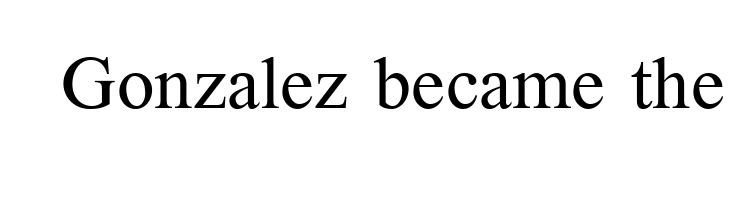
{"serif": "yes", "italic": "no", "bold": "no", "weight": "regular", "width": "normal", "stroke_contrast": "medium", "x_height": "medium", "monospaced": "no", "underline": "no", "letter_spacing": "normal", "letter_spacing_em": 0.0, "glyph_px": 74}
